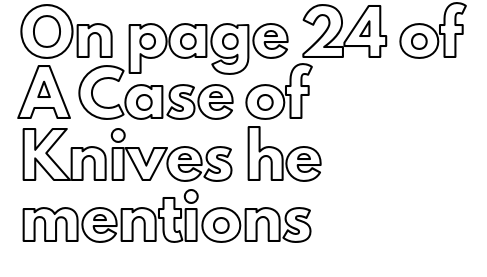
Q: Is the text italic (slanted)? A: No, it is upright.
Q: Is the text underlined? A: No.
Q: How is the paragraph aligned? A: Left-aligned.
Q: Is the spacing between letters normal or unusually wide? A: Normal.
Q: Is the spacing between lines tight, normal or loose? A: Normal.
Q: Width (condensed, normal, or wide)? A: Normal.
Q: x-height? A: Small.
Q: Monospaced? A: No.
